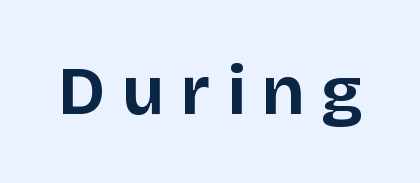
A typesetter would call this proportional, since set widths differ per character. The passage shown is typeset with a sans-serif family. Caption: bold face, heavy strokes. Rendered with straight, roman letterforms. These lines have a slow, spaced-out rhythm from letter to letter. Nobody drew a line under any word here.
